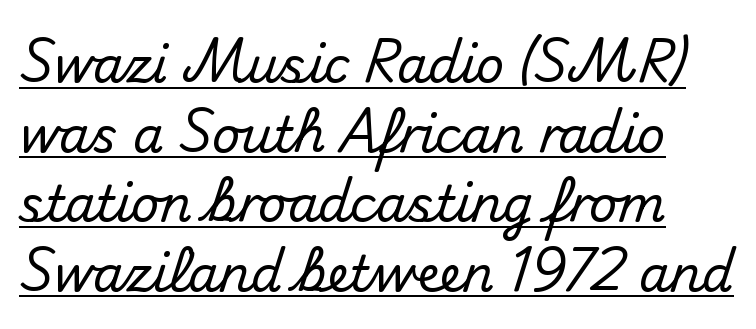
Is there an underline? Yes — a line sits under the letters. No feet cap the strokes, marking this as sans-serif type. Looks like regular typesetting: each glyph gets only the width it needs. Line beginnings align vertically; line endings do not. The tracking reads as untouched default to a designer's eye.
